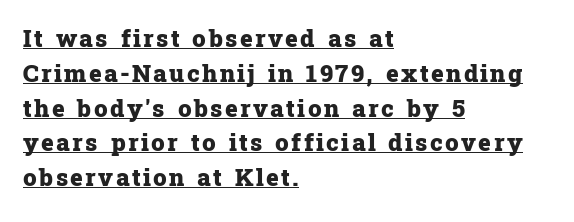
The image shows 24 px bold type, upright; set left-aligned, normal line spacing (1.45x), underlined.
